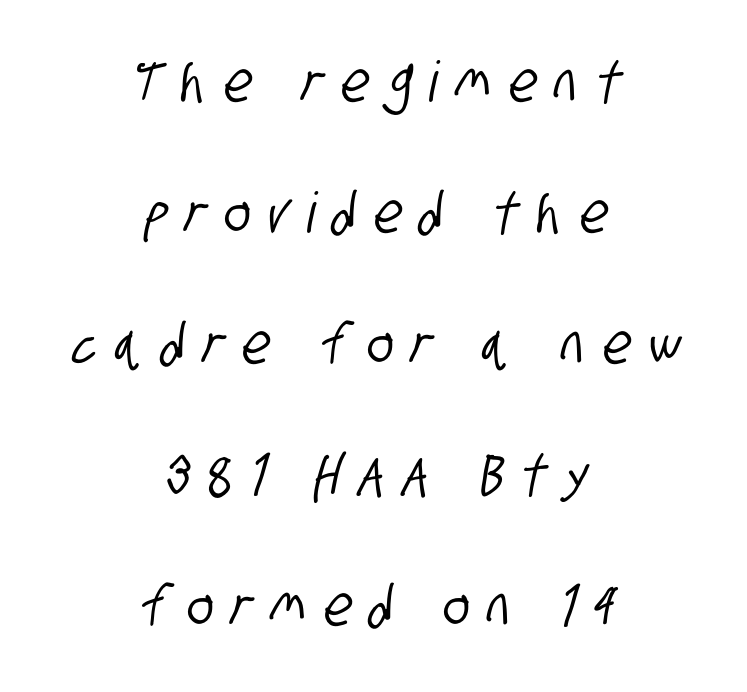
These lines are composed in type without serifs. Descenders are the only things crossing below the line. Centered paragraph, ragged on both sides. Notice the wide empty band between every row — that's loose leading. Caption: expanded tracking, letters set apart.
